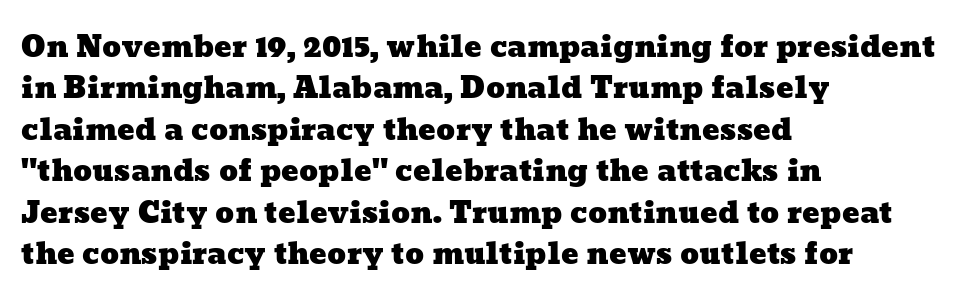
The image shows 29 px wide type; set left-aligned, normal line spacing (1.43x), normal letter spacing, not underlined; low stroke contrast and a medium x-height.
